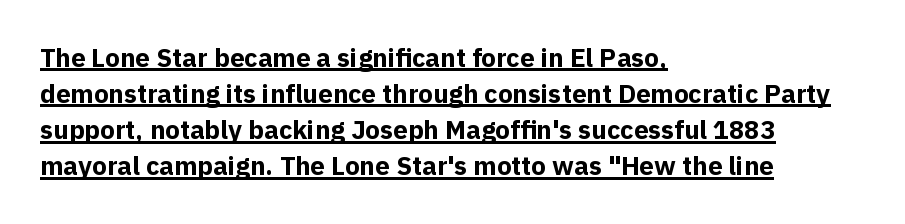
{"italic": "no", "bold": "yes", "underline": "yes", "align": "left", "line_spacing": "normal", "line_spacing_ratio": 1.39, "letter_spacing": "normal", "letter_spacing_em": 0.0, "glyph_px": 26}
